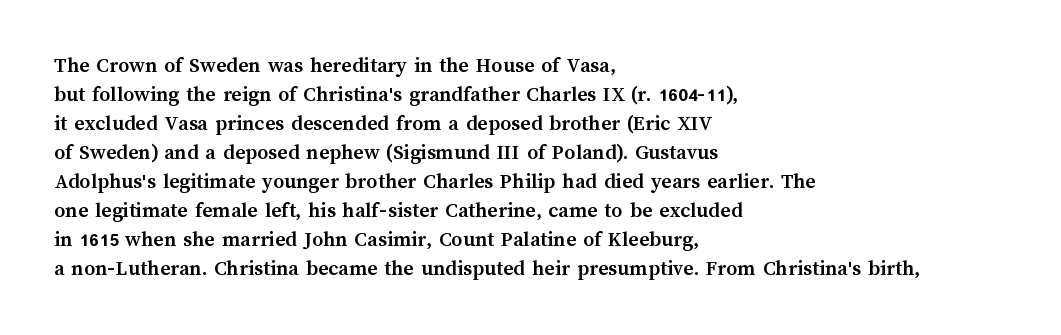
I'd describe the lettering as bold — thick and assertive. Line starts are locked; line ends wander. Nope, not italic — everything's standing straight. Only glyphs here, with clear space below each row.
